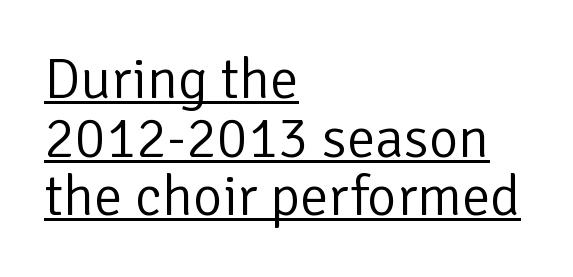
Q: Is the text bold? A: No.
Q: Is the text italic (slanted)? A: No, it is upright.
Q: Is the typeface a serif or a sans-serif typeface? A: Sans-serif.
Q: Is the text underlined? A: Yes.
Q: How is the paragraph aligned? A: Left-aligned.
Q: Is the spacing between letters normal or unusually wide? A: Normal.
Q: Is the spacing between lines tight, normal or loose? A: Tight.
Q: Width (condensed, normal, or wide)? A: Normal.
Q: Stroke contrast? A: Low.
Q: x-height? A: Medium.
Q: Monospaced? A: No.
